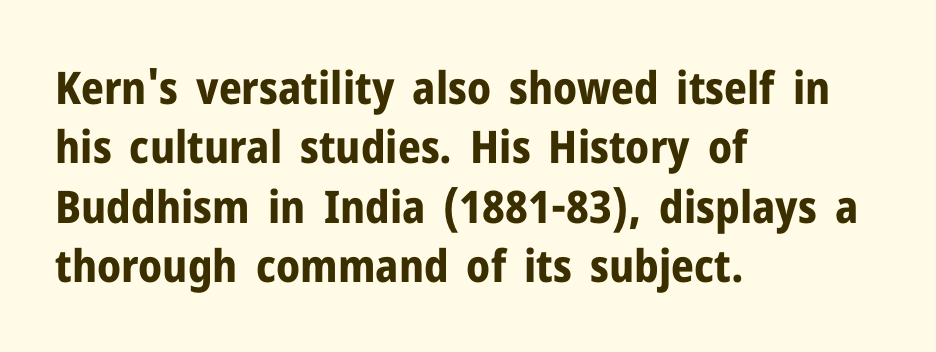
The baseline area is clear. The typesetting leans heavy: a genuine bold. Upright lettering throughout. Students, observe: this is what conventionally led text looks like.
